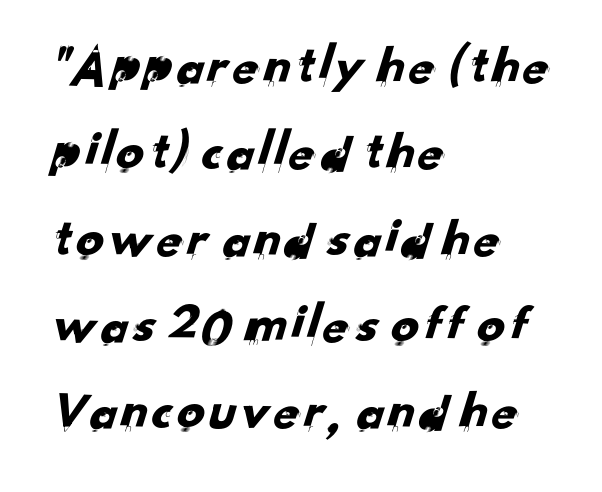
{"serif": "no", "width": "normal", "stroke_contrast": "low", "x_height": "small", "monospaced": "no", "underline": "no", "align": "left", "line_spacing": "normal", "line_spacing_ratio": 1.57, "letter_spacing": "normal", "letter_spacing_em": 0.0, "glyph_px": 55}
